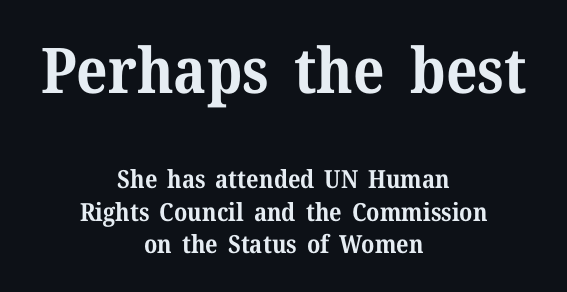
The image shows 63 px bold serif type, upright; set centered, normal line spacing (1.31x), normal letter spacing, not underlined; the first (top) block is 2.52x larger; medium stroke contrast and a medium x-height.
